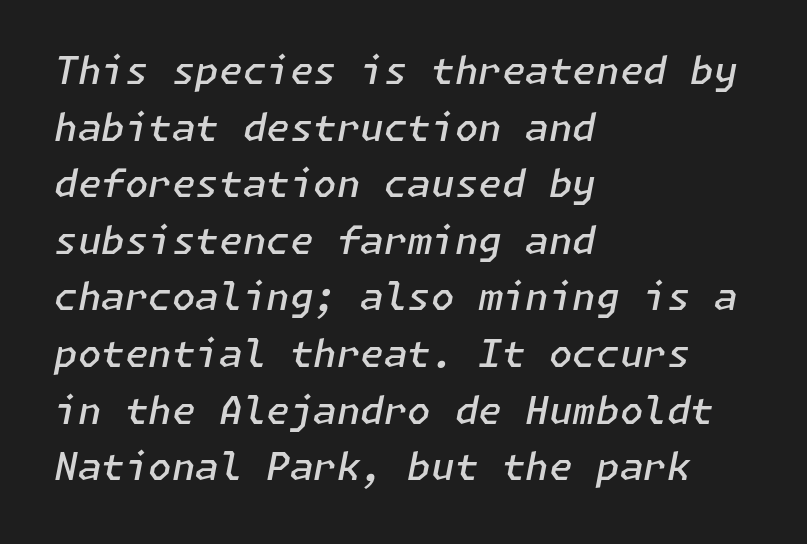
{"italic": "yes", "lean": "right", "slant_degrees": 11, "bold": "semi", "weight": "semibold", "width": "normal", "stroke_contrast": "low", "x_height": "medium", "underline": "no", "align": "left", "line_spacing": "normal", "line_spacing_ratio": 1.49, "letter_spacing": "normal", "letter_spacing_em": 0.0, "glyph_px": 38}
